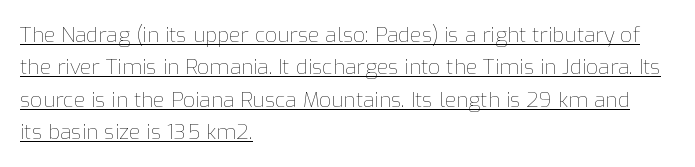
This is underlined copy, the kind a proofreader might mark for attention. The characters are drawn with everyday or finer stroke widths. What stands out about the letter spacing? Nothing — it is the standard amount. These lines sit exactly where default settings would place them. The ragged edge is on the right, which tells us the setting is flush left. Posture: upright roman.
